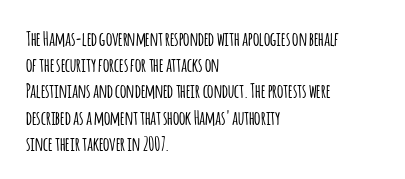
Rows of type keep a routine distance in the vertical direction. Designer's note — italics off, roman on. These lines stack with their left ends in a neat column. You could call the tracking neutral — neither tight nor loose. Each row of text sits above clean, open space.
